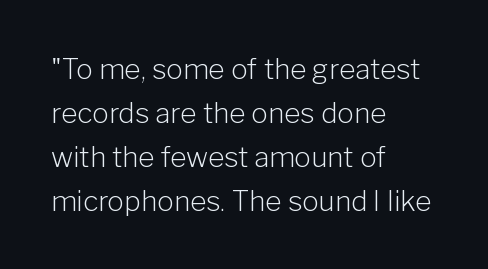
Q: Is the text bold? A: No.
Q: Is the text italic (slanted)? A: No, it is upright.
Q: Is the typeface a serif or a sans-serif typeface? A: Sans-serif.
Q: Is the text underlined? A: No.
Q: How is the paragraph aligned? A: Left-aligned.
Q: Is the spacing between letters normal or unusually wide? A: Normal.
Q: Is the spacing between lines tight, normal or loose? A: Normal.
Q: Width (condensed, normal, or wide)? A: Normal.
Q: Stroke contrast? A: Low.
Q: x-height? A: Medium.
Q: Monospaced? A: No.
